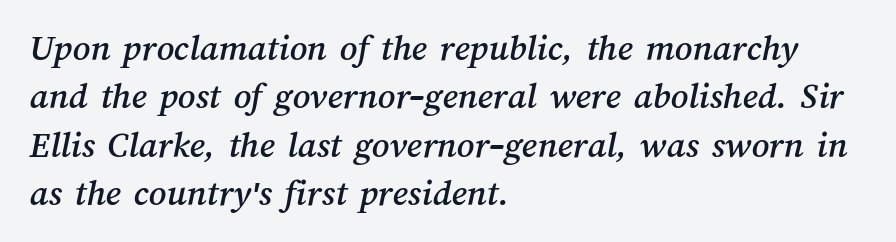
The image shows 38 px text type; set left-aligned, normal line spacing (1.27x), normal letter spacing, not underlined; medium stroke contrast and a medium x-height.
